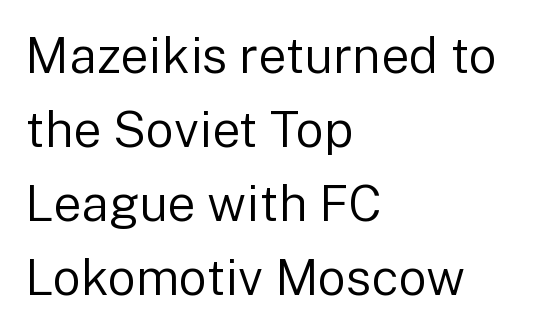
The image shows 50 px regular-weight sans-serif type, upright; set left-aligned, normal line spacing (1.48x), normal letter spacing, not underlined; low stroke contrast and a medium x-height.
